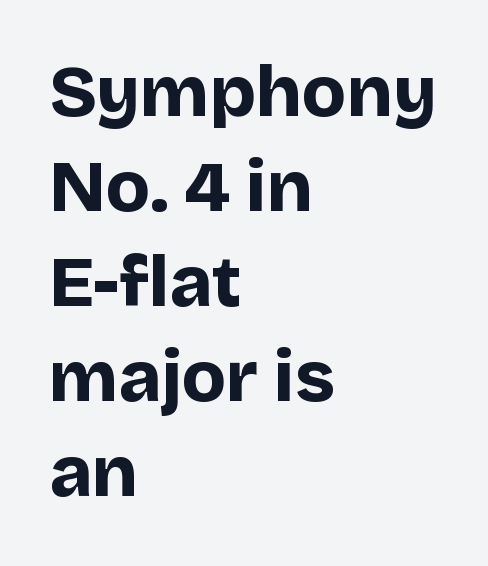
{"serif": "no", "italic": "no", "bold": "yes", "weight": "bold", "width": "normal", "stroke_contrast": "low", "x_height": "large", "monospaced": "no", "underline": "no", "align": "left", "line_spacing": "normal", "line_spacing_ratio": 1.32, "letter_spacing": "normal", "letter_spacing_em": 0.0, "glyph_px": 72}
